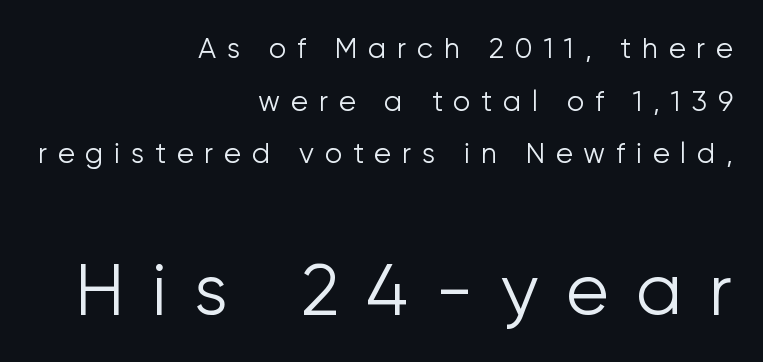
{"serif": "no", "italic": "no", "bold": "no", "weight": "light", "width": "normal", "stroke_contrast": "low", "x_height": "medium", "monospaced": "no", "underline": "no", "align": "right", "line_spacing_ratio": 1.88, "letter_spacing": "wide", "letter_spacing_em": 0.38, "larger_block": "second", "size_ratio": 2.54, "glyph_px": 71}
